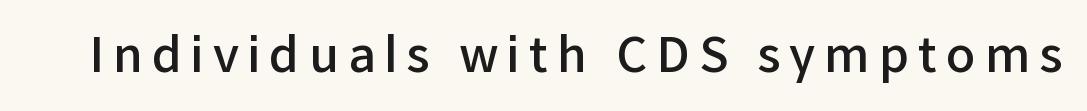
The image shows 48 px semibold sans-serif type, upright; set not underlined; low stroke contrast and a medium x-height.
